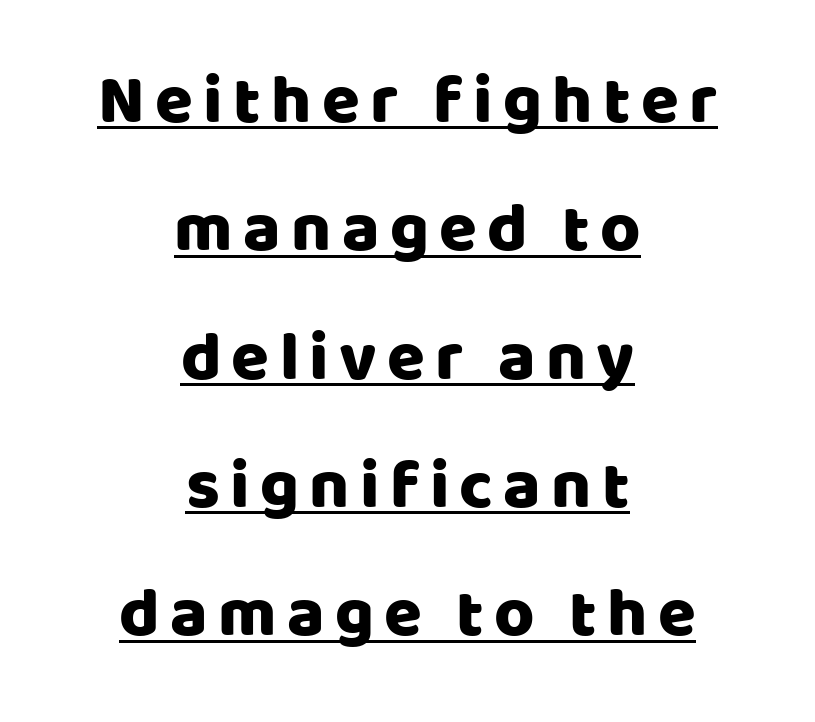
{"serif": "no", "italic": "no", "width": "normal", "stroke_contrast": "low", "x_height": "large", "monospaced": "no", "underline": "yes", "align": "center", "line_spacing_ratio": 1.86, "glyph_px": 69}
